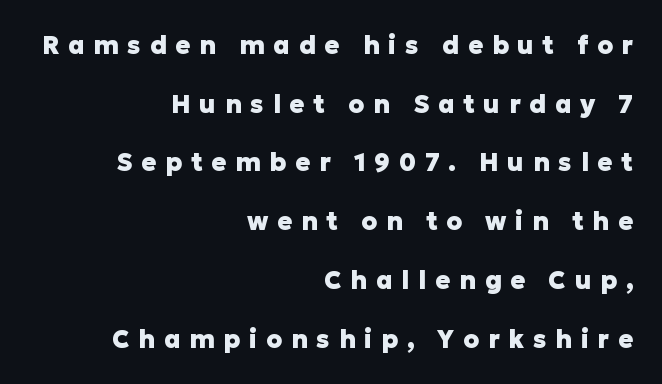
Vertical strokes here are truly vertical. Check under the words: just untouched page. The gaps between neighbouring characters are conspicuously large. The lines are quadded right.
